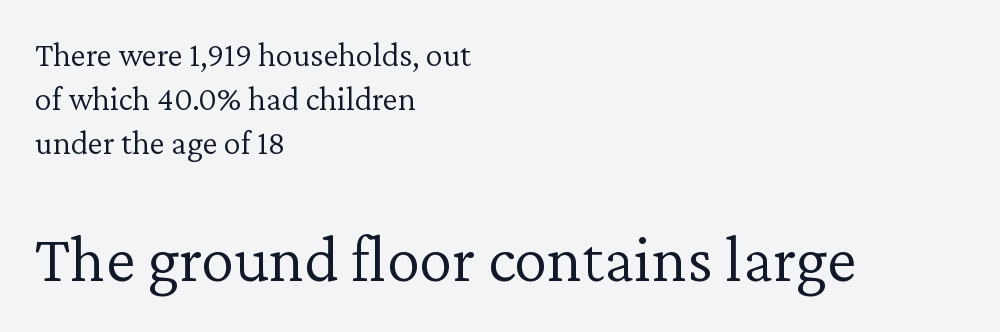
Q: Is the text bold? A: No.
Q: Is the text italic (slanted)? A: No, it is upright.
Q: Is the typeface a serif or a sans-serif typeface? A: Serif.
Q: Is the text underlined? A: No.
Q: How is the paragraph aligned? A: Left-aligned.
Q: Is the spacing between letters normal or unusually wide? A: Normal.
Q: Is the spacing between lines tight, normal or loose? A: Normal.
Q: Which block of text is set in a larger size, the first (top) or the second (bottom)? A: The second (bottom) one.
Q: Width (condensed, normal, or wide)? A: Normal.
Q: Stroke contrast? A: Low.
Q: x-height? A: Medium.
Q: Monospaced? A: No.
